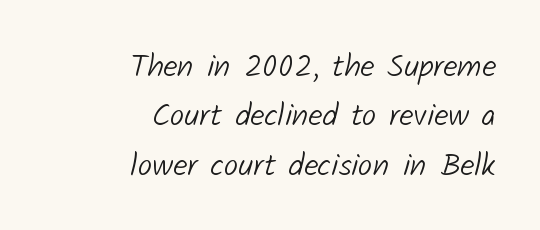
{"serif": "no", "bold": "no", "weight": "light", "width": "normal", "stroke_contrast": "low", "x_height": "medium", "monospaced": "no", "underline": "no", "align": "right", "line_spacing": "normal", "line_spacing_ratio": 1.54, "letter_spacing": "normal", "letter_spacing_em": 0.0, "glyph_px": 32}
